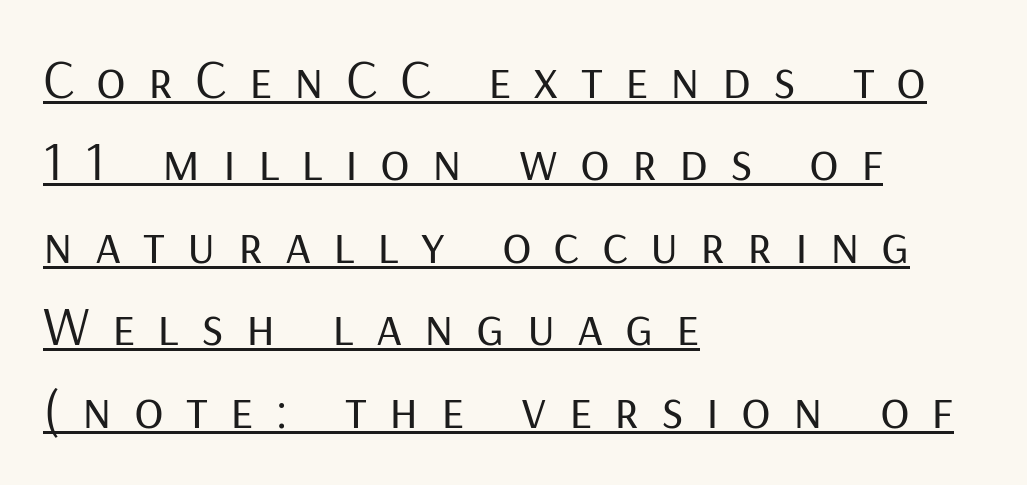
The image shows 55 px regular-weight sans-serif type, upright; set left-aligned, normal line spacing (1.5x), unusually wide letter spacing (+0.4 em), underlined; low stroke contrast and a medium x-height.
